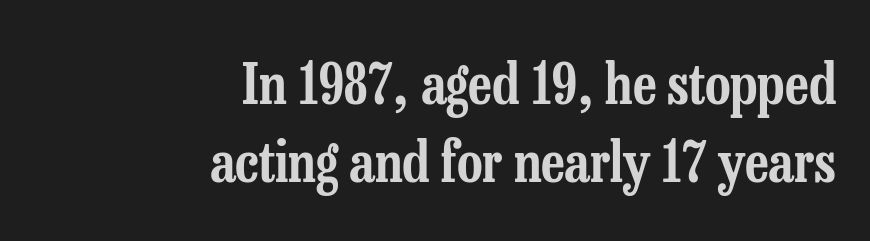
The image shows 56 px condensed serif type, upright; set right-aligned, normal line spacing (1.4x), normal letter spacing, not underlined; low stroke contrast and a medium x-height.
